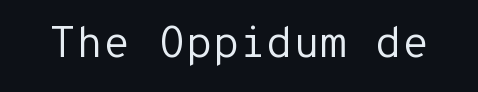
The image shows 44 px regular-weight sans-serif type, upright, monospaced; set normal letter spacing, not underlined; low stroke contrast and a medium x-height.
